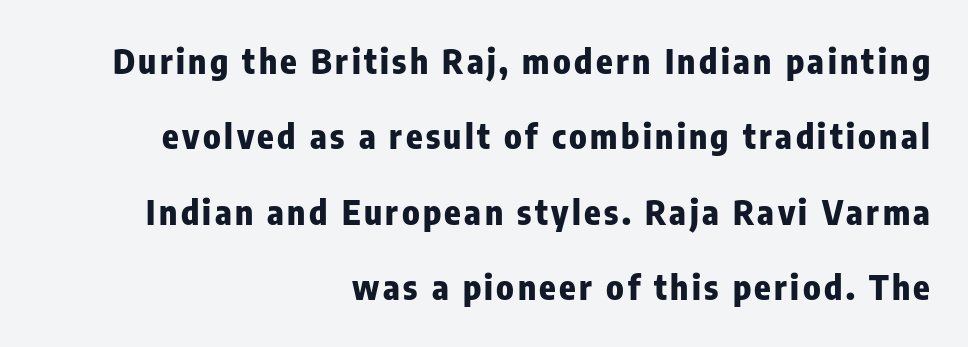
{"serif": "no", "italic": "no", "bold": "yes", "weight": "heavy", "width": "condensed", "stroke_contrast": "low", "x_height": "medium", "monospaced": "no", "underline": "no", "align": "right", "line_spacing": "loose", "line_spacing_ratio": 2.22, "glyph_px": 34}
